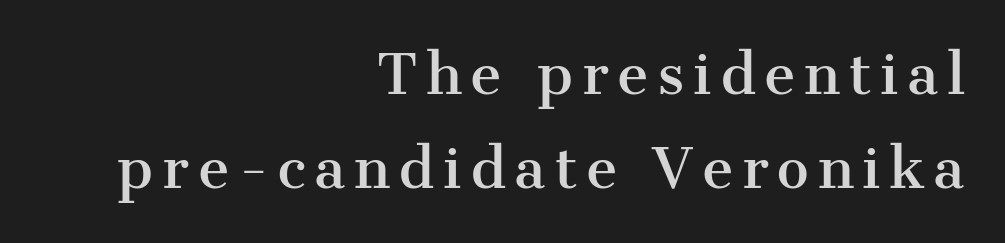
{"serif": "yes", "italic": "no", "width": "normal", "stroke_contrast": "medium", "x_height": "medium", "monospaced": "no", "underline": "no", "align": "right", "line_spacing_ratio": 1.74, "glyph_px": 54}
